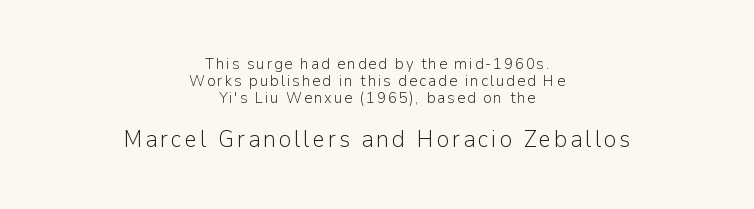
Unbolded letterforms with no extra heft. The letters stand upright; this is a roman face. Top chunk: small. Bottom chunk: large. Visually the block forms a symmetrical silhouette, jagged on both flanks. Leading is clearly below the norm, producing a dense column. Only glyphs here, with clear space below each row.
